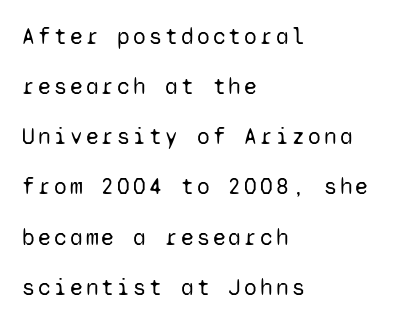
Q: Is the text bold? A: No.
Q: Is the text italic (slanted)? A: No, it is upright.
Q: Is the text underlined? A: No.
Q: How is the paragraph aligned? A: Left-aligned.
Q: Is the spacing between lines tight, normal or loose? A: Loose.
